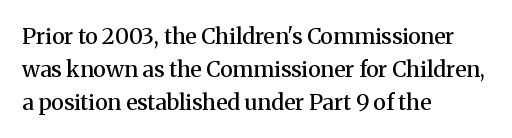
The image shows 22 px text type, upright; set left-aligned, normal line spacing (1.49x), normal letter spacing, not underlined.
